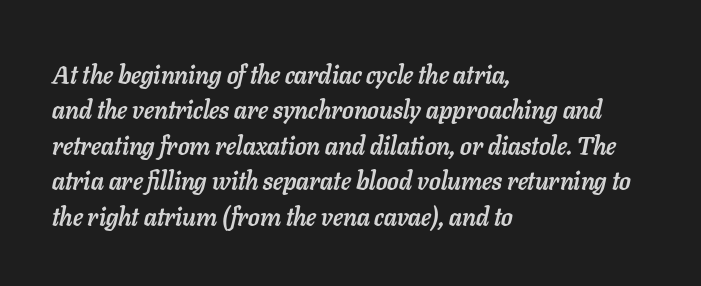
The image shows 25 px bold type, italic (leaning right); set left-aligned, normal line spacing (1.42x), normal letter spacing, not underlined.
